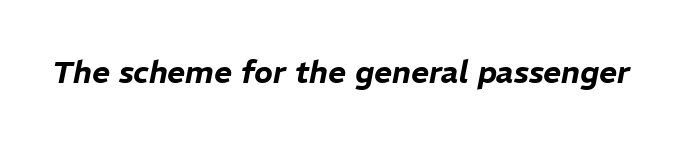
Q: Is the text italic (slanted)? A: Yes, it leans right by about 11 degrees.
Q: Is the text underlined? A: No.
Q: Is the spacing between letters normal or unusually wide? A: Normal.
Q: Width (condensed, normal, or wide)? A: Normal.
Q: Stroke contrast? A: Low.
Q: x-height? A: Medium.
Q: Monospaced? A: No.
